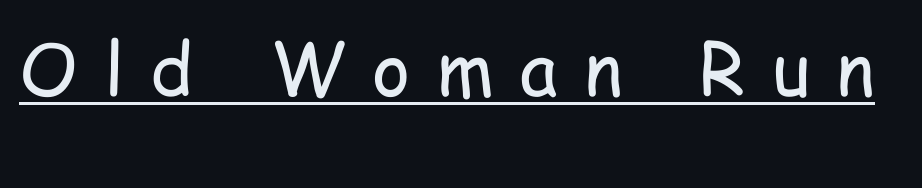
The image shows 73 px regular-weight, condensed sans-serif type, upright; set unusually wide letter spacing (+0.36 em), underlined; low stroke contrast and a medium x-height.
